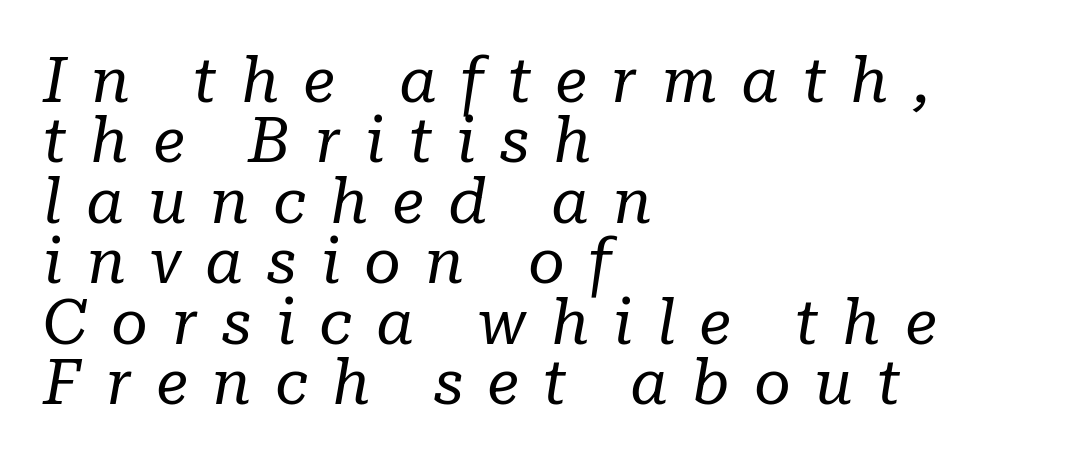
{"serif": "yes", "italic": "yes", "lean": "right", "slant_degrees": 10, "bold": "no", "weight": "regular", "width": "normal", "stroke_contrast": "low", "x_height": "medium", "monospaced": "no", "underline": "no", "align": "left", "line_spacing": "tight", "line_spacing_ratio": 0.96, "letter_spacing": "wide", "letter_spacing_em": 0.38, "glyph_px": 63}
